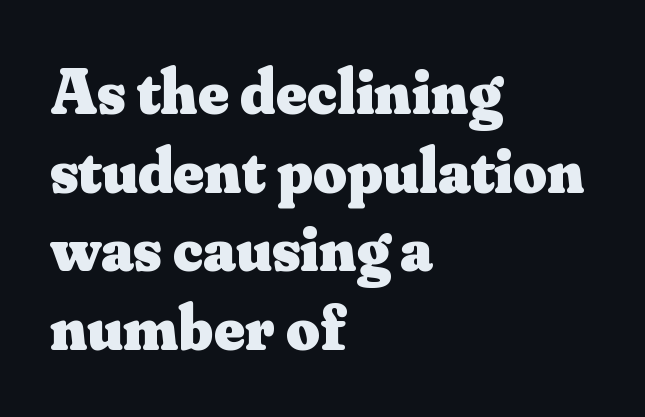
{"serif": "yes", "italic": "no", "bold": "yes", "weight": "heavy", "width": "normal", "stroke_contrast": "medium", "x_height": "small", "monospaced": "no", "underline": "no", "align": "left", "line_spacing_ratio": 1.21, "letter_spacing": "normal", "letter_spacing_em": 0.0, "glyph_px": 65}
